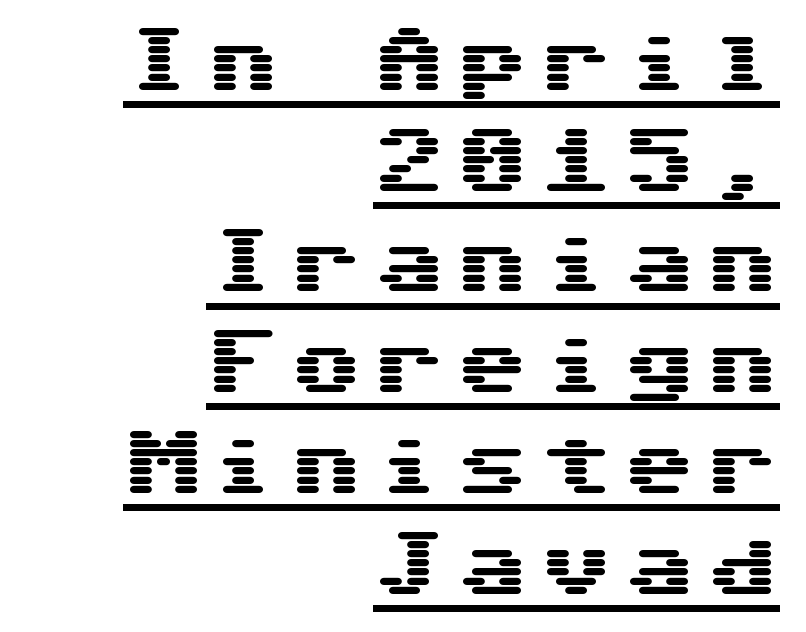
I'd call this a sans setting — the letters go barefoot. This sample keeps an unexceptional amount of space between lines. Underlined type. Unlike italic type, these characters show no tilt at all. A student would call this right alignment; a typographer would say flush right, rag left.
